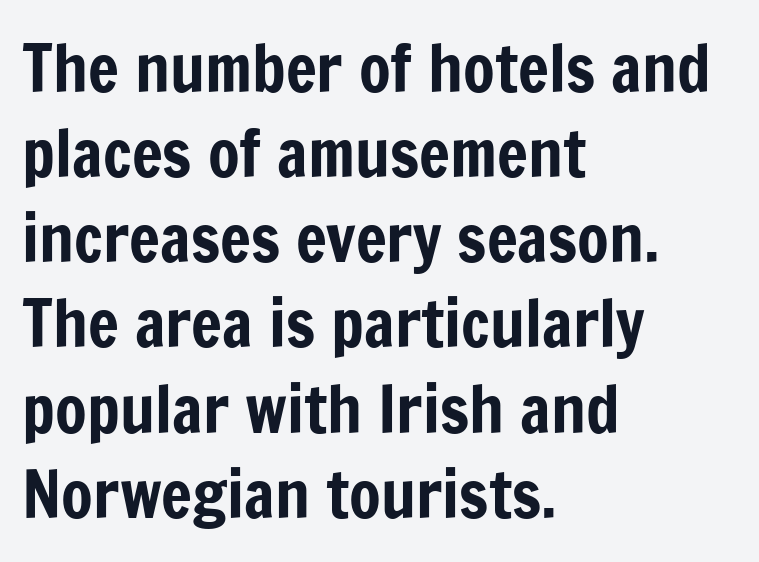
Q: Is the text italic (slanted)? A: No, it is upright.
Q: Is the typeface a serif or a sans-serif typeface? A: Sans-serif.
Q: Is the text underlined? A: No.
Q: How is the paragraph aligned? A: Left-aligned.
Q: Is the spacing between letters normal or unusually wide? A: Normal.
Q: Is the spacing between lines tight, normal or loose? A: Normal.
Q: Width (condensed, normal, or wide)? A: Condensed.
Q: Stroke contrast? A: Low.
Q: x-height? A: Medium.
Q: Monospaced? A: No.
